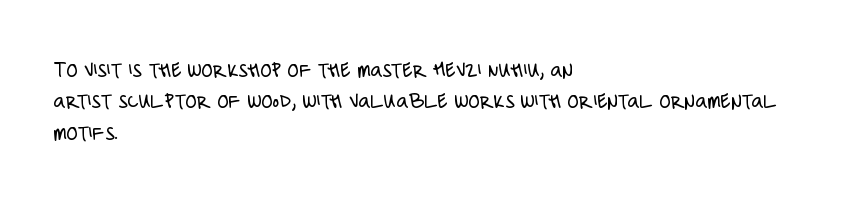
One glance says typical: line gaps are just what's usual. What stands out about the letter spacing? Nothing — it is the standard amount. This reads as an unemphasized weight, regular at the heaviest. The text block is weighted toward the left margin, trailing off unevenly rightward. Descender tails drop into unmarked territory. The specimen reads as upright at a glance.
